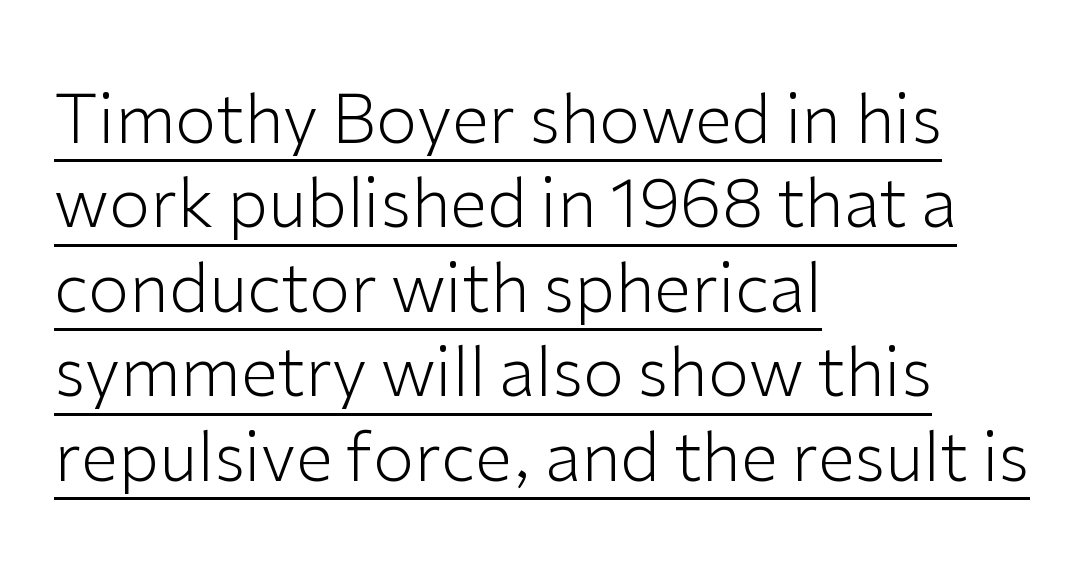
The image shows 67 px light sans-serif type, upright; set left-aligned, normal line spacing (1.26x), normal letter spacing, underlined; low stroke contrast and a medium x-height.
